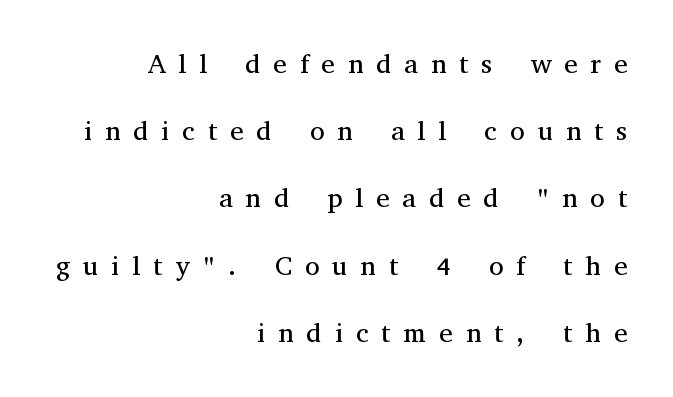
The leading is generous, giving the passage an open texture. Look at the tracking — it's clearly loosened, letters drifting apart. If you drew a ruler down the right edge, every line would touch it. This is the regular roman posture of the typeface. Descenders hang freely into open space.
